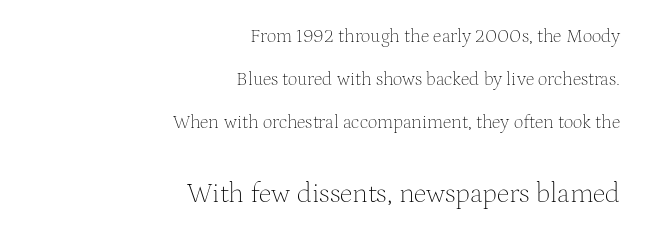
Q: Is the text bold? A: No.
Q: Is the text italic (slanted)? A: No, it is upright.
Q: Is the typeface a serif or a sans-serif typeface? A: Serif.
Q: Is the text underlined? A: No.
Q: How is the paragraph aligned? A: Right-aligned.
Q: Is the spacing between letters normal or unusually wide? A: Normal.
Q: Is the spacing between lines tight, normal or loose? A: Loose.
Q: Which block of text is set in a larger size, the first (top) or the second (bottom)? A: The second (bottom) one.
Q: Width (condensed, normal, or wide)? A: Normal.
Q: Stroke contrast? A: Medium.
Q: x-height? A: Medium.
Q: Monospaced? A: No.
